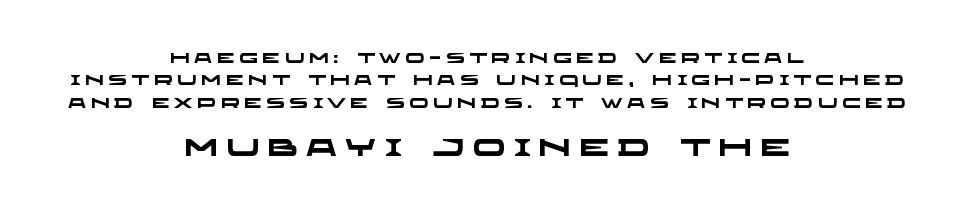
{"bold": "yes", "underline": "no", "align": "center", "line_spacing": "normal", "line_spacing_ratio": 1.59, "letter_spacing": "wide", "letter_spacing_em": 0.33, "larger_block": "second", "size_ratio": 1.71, "glyph_px": 24}
